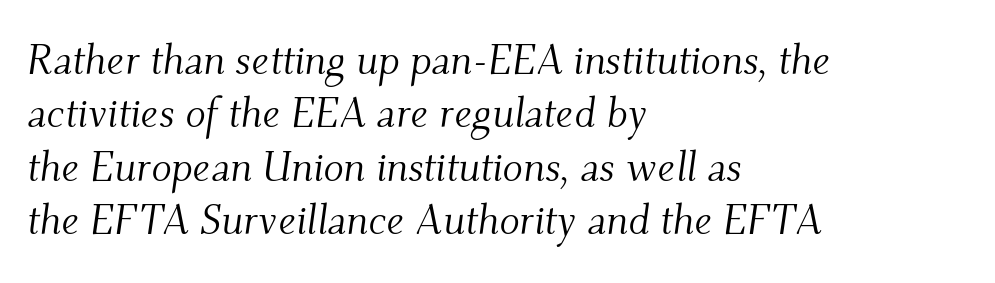
Do the characters align in a grid? No, the font is proportional. The passage shown has conventional tracking throughout. The designer left line spacing at the default. Short and long lines alike share a common starting point at left.
